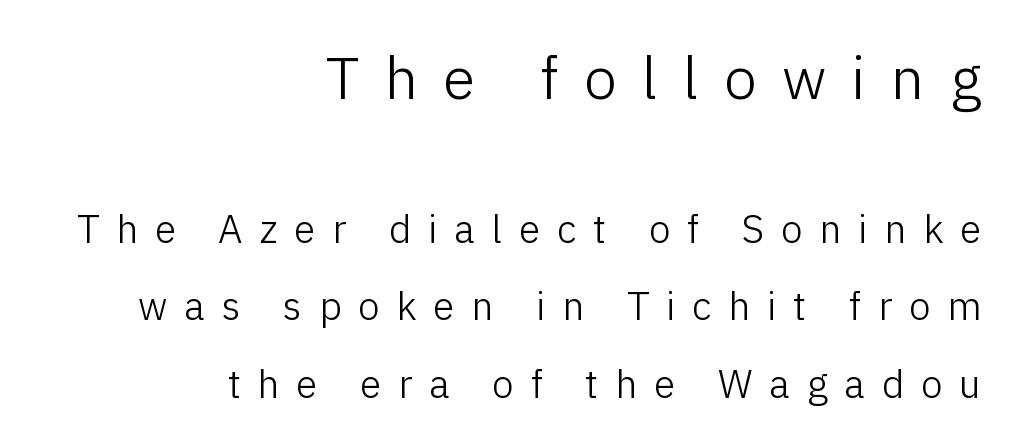
The image shows 59 px light sans-serif type, upright; set right-aligned, loose line spacing (1.99x), unusually wide letter spacing (+0.43 em), not underlined; the first (top) block is 1.51x larger; low stroke contrast and a medium x-height.
